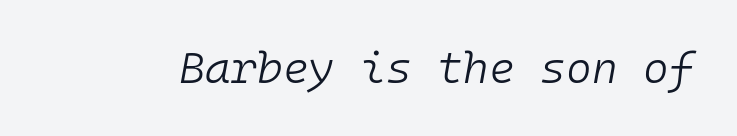
Q: Is the text bold? A: No.
Q: Is the text italic (slanted)? A: Yes, it leans right by about 10 degrees.
Q: Is the text underlined? A: No.
Q: Is the spacing between letters normal or unusually wide? A: Normal.
Q: Width (condensed, normal, or wide)? A: Normal.
Q: Stroke contrast? A: Low.
Q: x-height? A: Medium.
Q: Monospaced? A: Yes.
